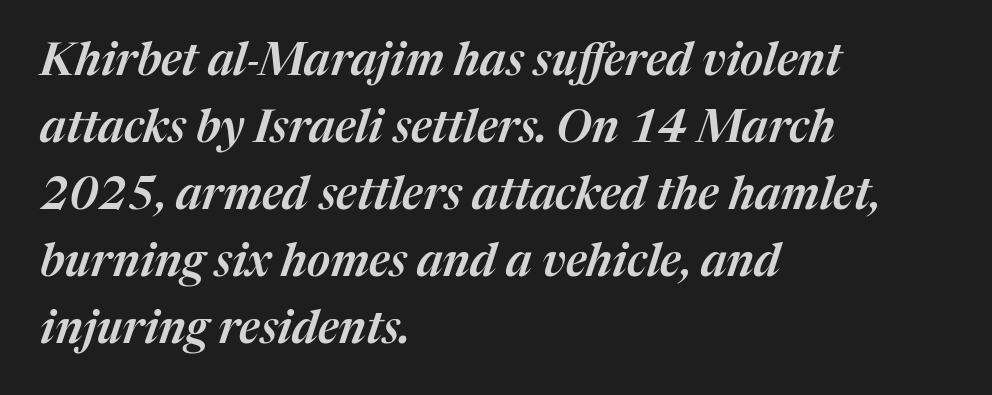
Q: Is the text italic (slanted)? A: Yes, it leans right by about 17 degrees.
Q: Is the text underlined? A: No.
Q: How is the paragraph aligned? A: Left-aligned.
Q: Is the spacing between letters normal or unusually wide? A: Normal.
Q: Is the spacing between lines tight, normal or loose? A: Normal.
Q: Width (condensed, normal, or wide)? A: Normal.
Q: Stroke contrast? A: Medium.
Q: x-height? A: Medium.
Q: Monospaced? A: No.
